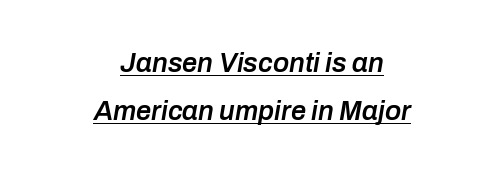
The image shows 27 px text type, italic (leaning right); set centered, line spacing 1.78x, normal letter spacing, underlined.
